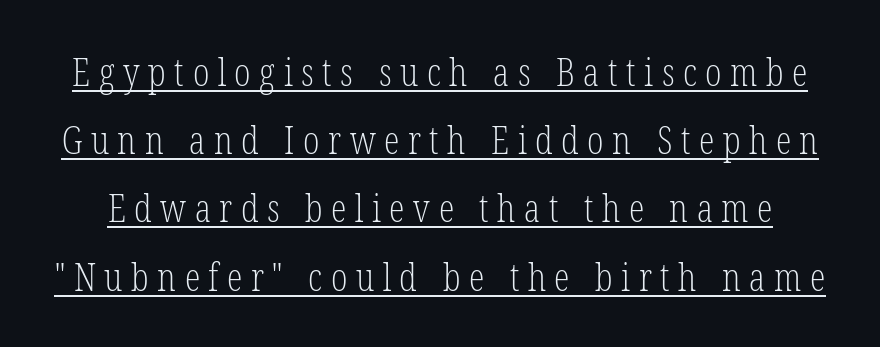
The image shows 39 px light, condensed serif type, upright; set line spacing 1.75x, unusually wide letter spacing (+0.22 em), underlined; low stroke contrast and a medium x-height.
